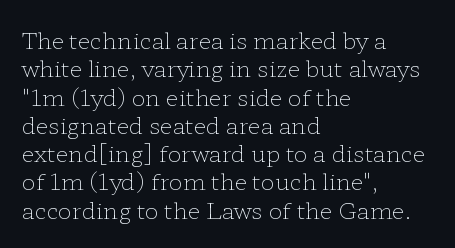
Q: Is the text bold? A: No.
Q: Is the text italic (slanted)? A: No, it is upright.
Q: Is the text underlined? A: No.
Q: How is the paragraph aligned? A: Left-aligned.
Q: Is the spacing between letters normal or unusually wide? A: Normal.
